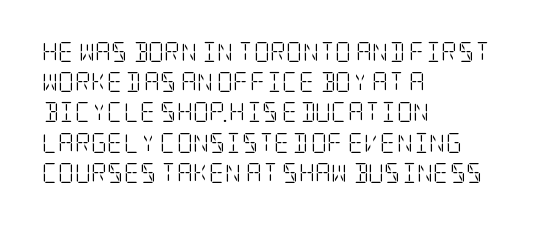
Q: Is the text bold? A: No.
Q: Is the text italic (slanted)? A: No, it is upright.
Q: Is the text underlined? A: No.
Q: How is the paragraph aligned? A: Left-aligned.
Q: Is the spacing between letters normal or unusually wide? A: Normal.
Q: Is the spacing between lines tight, normal or loose? A: Normal.
